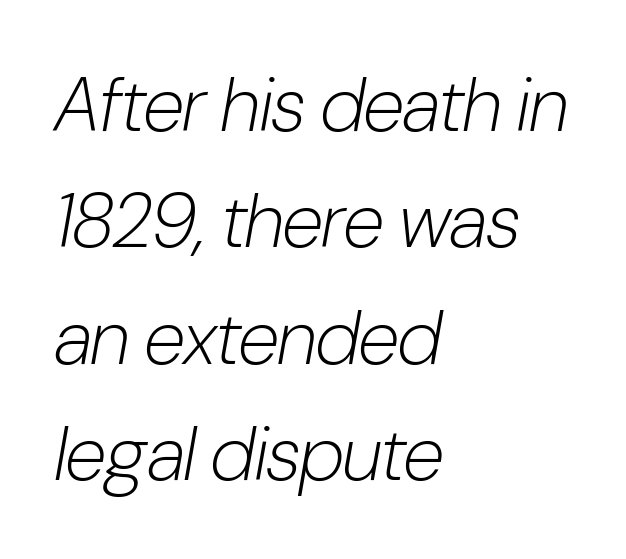
The image shows 76 px light, condensed type, italic (leaning right); set left-aligned, normal line spacing (1.53x), normal letter spacing, not underlined; low stroke contrast and a medium x-height.
